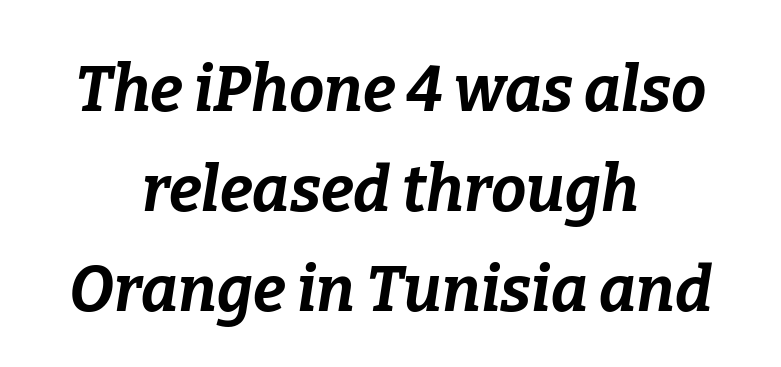
{"italic": "yes", "lean": "right", "slant_degrees": 9, "bold": "yes", "weight": "bold", "width": "normal", "stroke_contrast": "low", "x_height": "medium", "monospaced": "no", "underline": "no", "align": "center", "line_spacing": "normal", "line_spacing_ratio": 1.59, "letter_spacing": "normal", "letter_spacing_em": 0.0, "glyph_px": 63}
